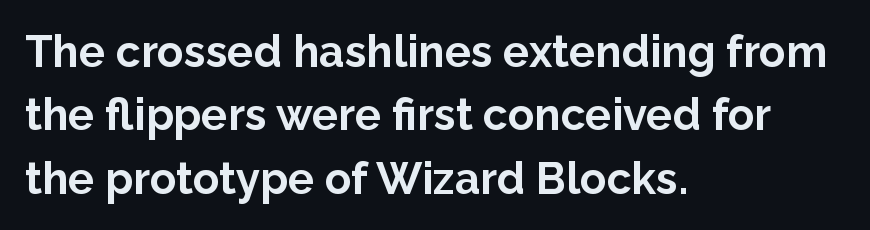
The image shows 44 px bold sans-serif type, upright; set left-aligned, normal line spacing (1.44x), normal letter spacing, not underlined; low stroke contrast and a medium x-height.
